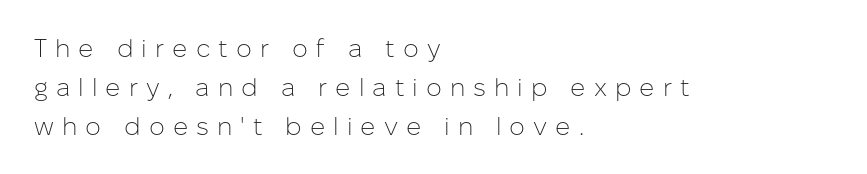
Nope, not italic — everything's standing straight. The strip under each line holds only bare page. The leading is moderate, giving the passage an even texture. The face looks like a standard text weight, possibly lighter.
